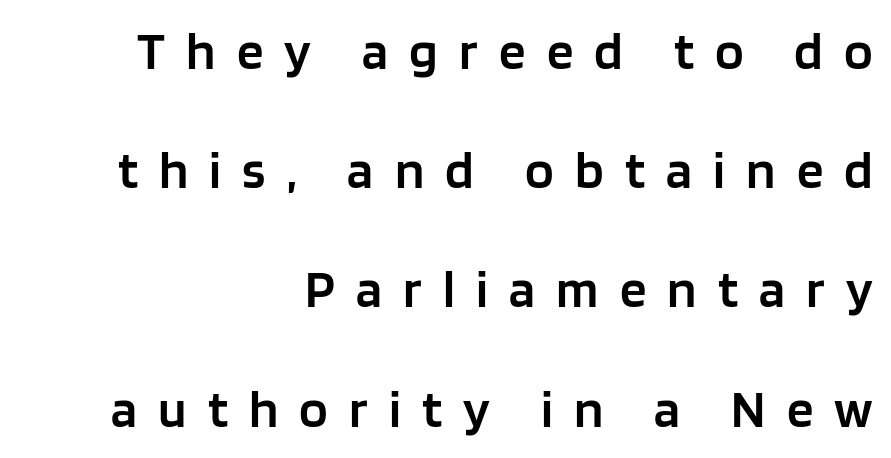
{"serif": "no", "italic": "no", "bold": "semi", "weight": "semibold", "width": "normal", "stroke_contrast": "low", "x_height": "large", "monospaced": "no", "underline": "no", "align": "right", "line_spacing": "loose", "line_spacing_ratio": 2.25, "letter_spacing": "wide", "letter_spacing_em": 0.4, "glyph_px": 53}
